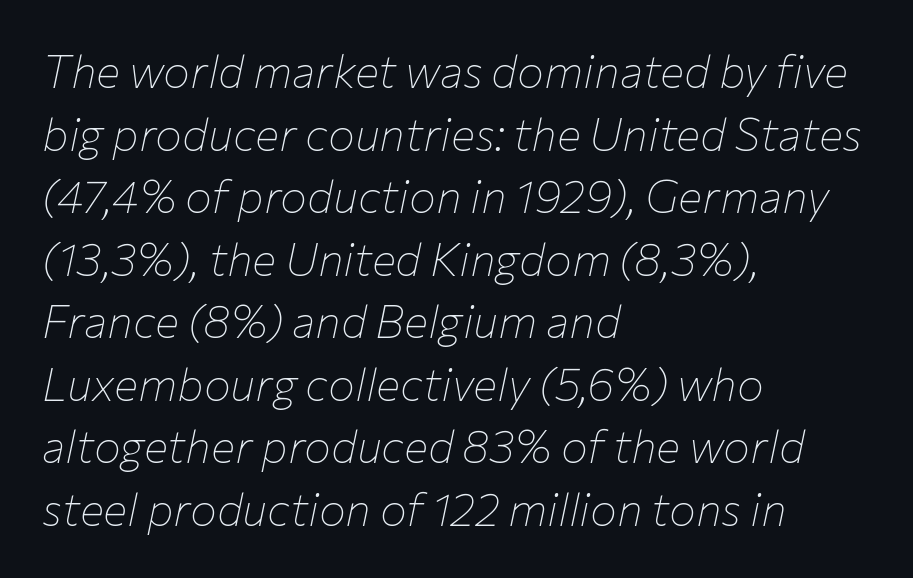
Q: Is the text bold? A: No.
Q: Is the text italic (slanted)? A: Yes, it leans right by about 12 degrees.
Q: Is the text underlined? A: No.
Q: How is the paragraph aligned? A: Left-aligned.
Q: Is the spacing between letters normal or unusually wide? A: Normal.
Q: Is the spacing between lines tight, normal or loose? A: Normal.
Q: Width (condensed, normal, or wide)? A: Normal.
Q: Stroke contrast? A: Low.
Q: x-height? A: Medium.
Q: Monospaced? A: No.
